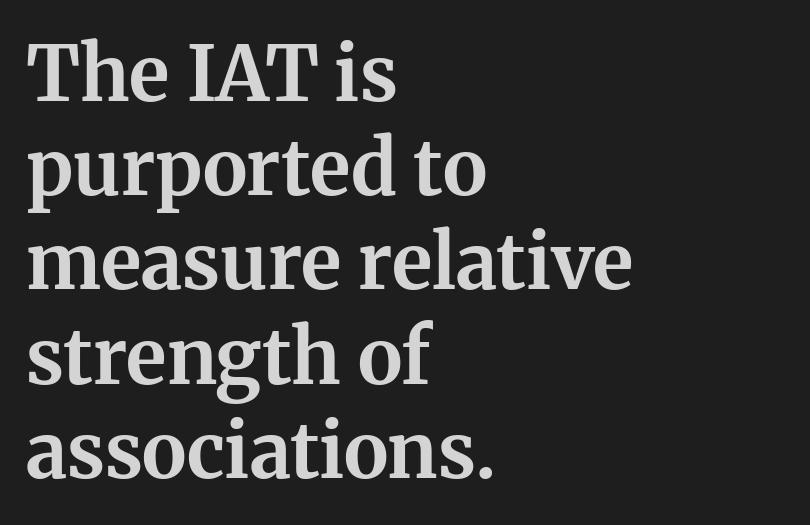
The image shows 76 px bold serif type, upright; set left-aligned, line spacing 1.24x, normal letter spacing, not underlined; medium stroke contrast and a medium x-height.
